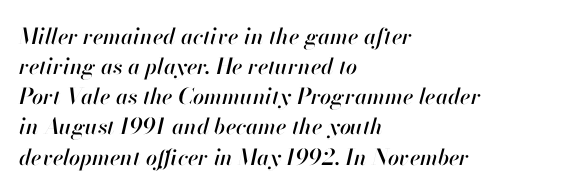
Line starts are locked; line ends wander. Plain, unruled lines of type. In terms of posture, this sample is oblique. Compared with typical body copy, the letter spacing here is the same. Leading matches the norm, producing a regular column.
